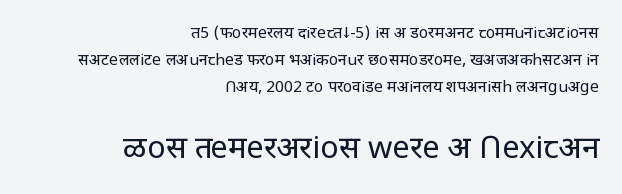
The rendering keeps characters at their native spacing. The area under the type is left untouched. The rendering shows plain stroke endings on the letterforms — a sans-serif design. These lines are set flush right with a ragged left edge. A roman cut, with each character standing at attention.
